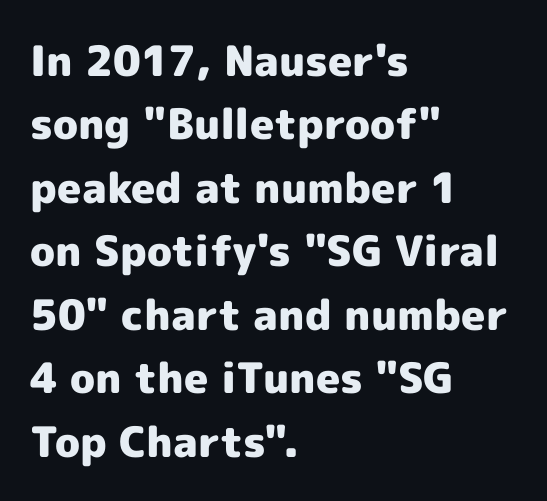
{"serif": "no", "italic": "no", "bold": "yes", "weight": "heavy", "width": "normal", "x_height": "medium", "monospaced": "no", "underline": "no", "align": "left", "line_spacing": "normal", "line_spacing_ratio": 1.51, "letter_spacing": "normal", "letter_spacing_em": 0.0, "glyph_px": 42}
